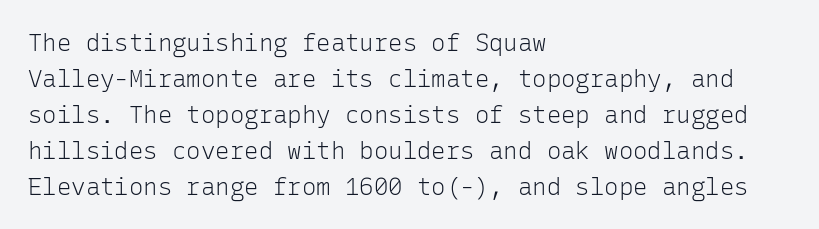
Q: Is the text bold? A: No.
Q: Is the text italic (slanted)? A: No, it is upright.
Q: Is the text underlined? A: No.
Q: How is the paragraph aligned? A: Left-aligned.
Q: Is the spacing between letters normal or unusually wide? A: Normal.
Q: Is the spacing between lines tight, normal or loose? A: Normal.
